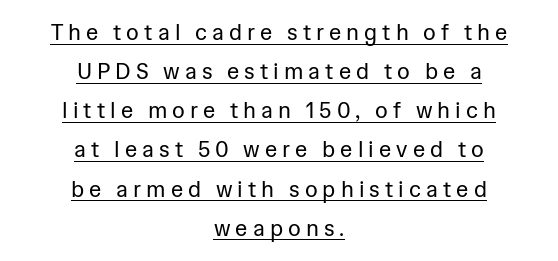
The image shows 22 px text type, upright; set centered, line spacing 1.78x, unusually wide letter spacing (+0.23 em), underlined.
